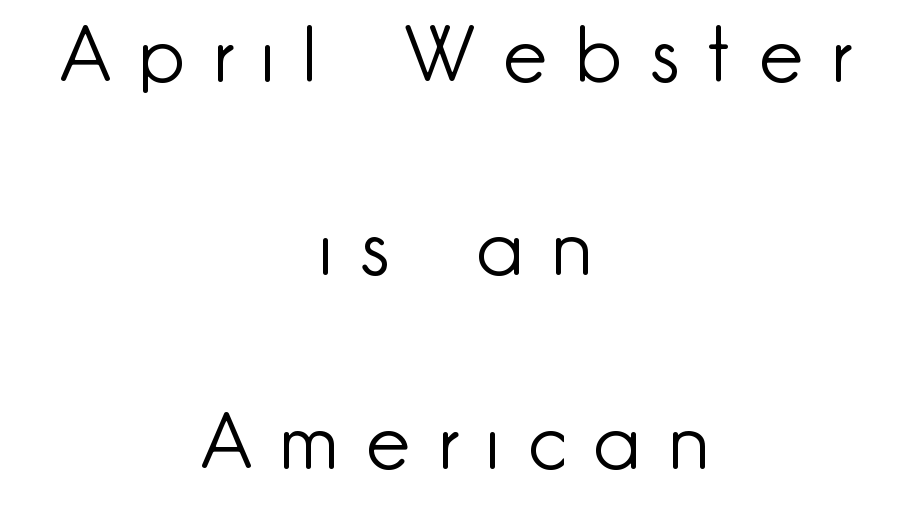
Q: Is the text bold? A: No.
Q: Is the text italic (slanted)? A: No, it is upright.
Q: Is the typeface a serif or a sans-serif typeface? A: Sans-serif.
Q: Is the text underlined? A: No.
Q: How is the paragraph aligned? A: Centered.
Q: Is the spacing between letters normal or unusually wide? A: Unusually wide.
Q: Is the spacing between lines tight, normal or loose? A: Loose.
Q: Width (condensed, normal, or wide)? A: Normal.
Q: Stroke contrast? A: Low.
Q: x-height? A: Small.
Q: Monospaced? A: No.
